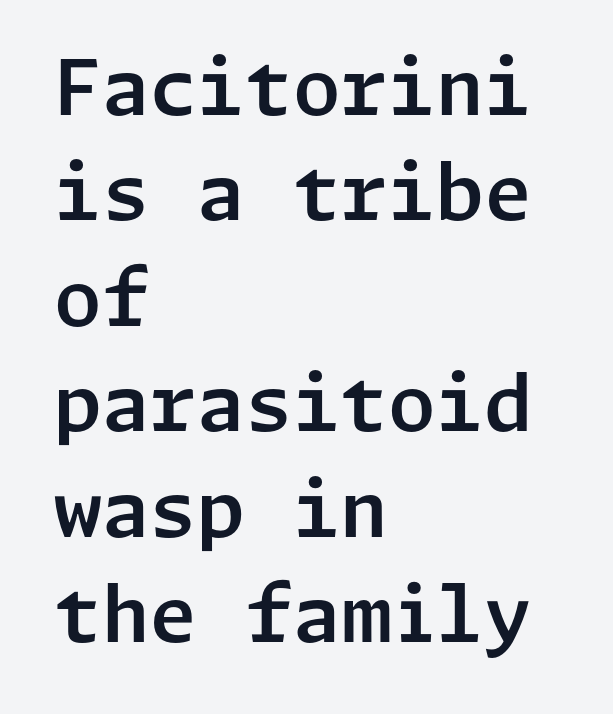
The image shows 77 px sans-serif type, upright; set left-aligned, normal line spacing (1.37x), normal letter spacing, not underlined; low stroke contrast and a medium x-height.
